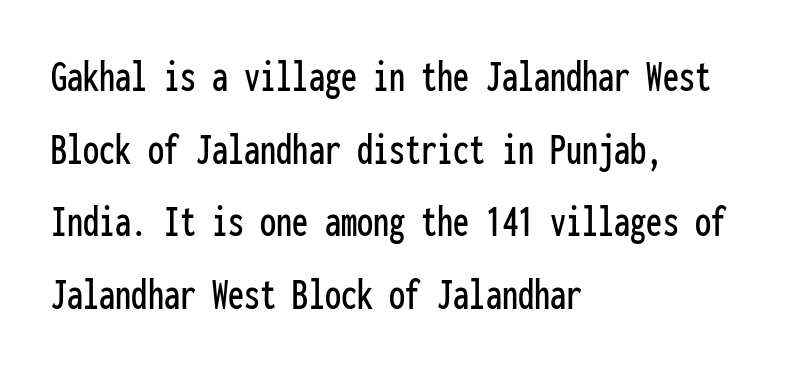
The face used here is a sans, in the tradition of grotesques and geometrics. Line starts are locked; line ends wander. The passage shown is typed in a monospace face where columns stay perfectly aligned. Vertical spacing — default.
